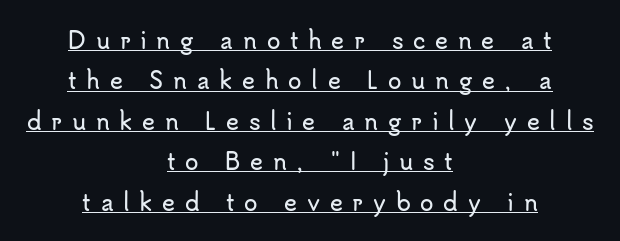
The image shows 22 px text type, upright; set centered, line spacing 1.84x, unusually wide letter spacing (+0.44 em), underlined.
